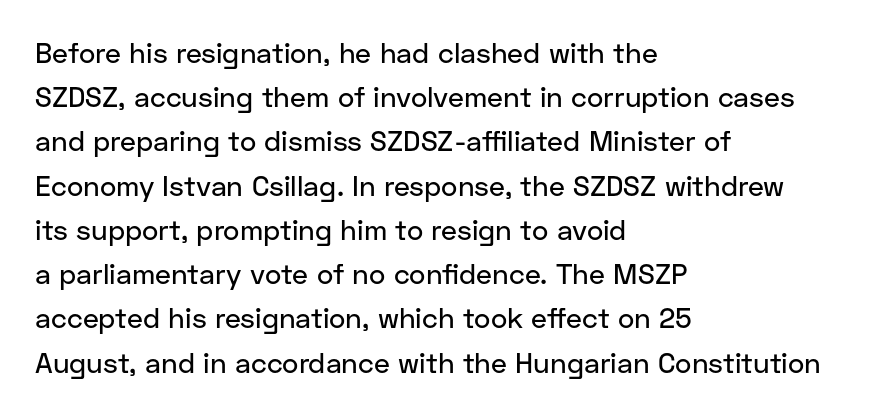
{"serif": "no", "italic": "no", "width": "normal", "stroke_contrast": "low", "x_height": "medium", "monospaced": "no", "underline": "no", "align": "left", "line_spacing": "normal", "line_spacing_ratio": 1.58, "letter_spacing": "normal", "letter_spacing_em": 0.0, "glyph_px": 28}
